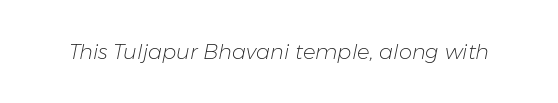
Q: Is the text bold? A: No.
Q: Is the text italic (slanted)? A: Yes, it leans right by about 11 degrees.
Q: Is the text underlined? A: No.
Q: Is the spacing between letters normal or unusually wide? A: Normal.
